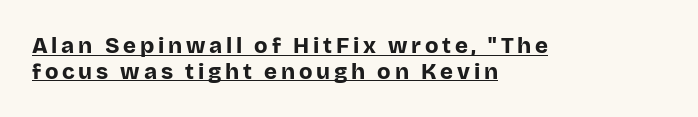
Q: Is the text bold? A: Yes.
Q: Is the text italic (slanted)? A: No, it is upright.
Q: Is the text underlined? A: Yes.
Q: How is the paragraph aligned? A: Left-aligned.
